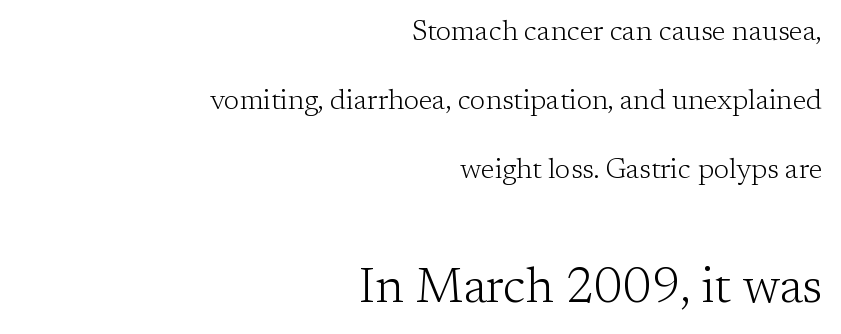
The image shows 49 px light serif type, upright; set right-aligned, loose line spacing (2.46x), normal letter spacing, not underlined; the second (bottom) block is 1.75x larger; low stroke contrast and a medium x-height.
